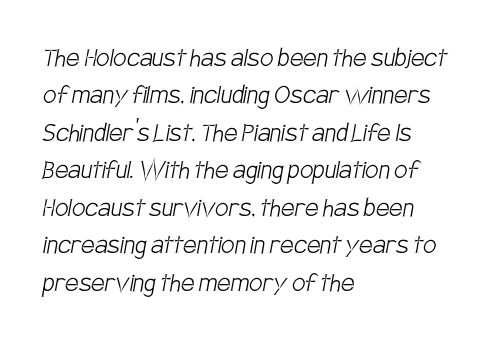
Heaviness? Minimal to ordinary, like unemphasized prose. Regarding leading, the lines here are spaced in the standard way. The space beneath each line is pristine and unruled. Proportional: the letters do not fall into vertical columns. The typesetter chose a ragged-right arrangement here.
